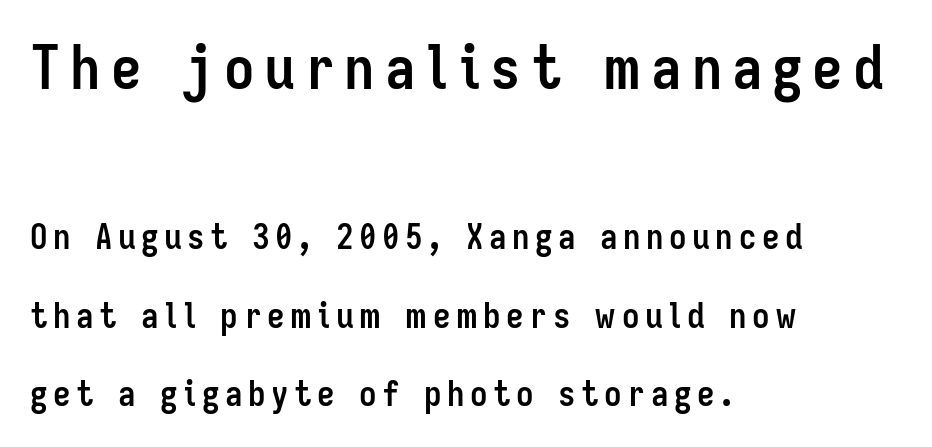
Regarding leading, the lines here are spaced well apart. You could not count columns in this text — the font is proportionally spaced. If you drew a line through each stem, it would be perfectly vertical. The specimen omits any rule beneath the text block's lines. Whoever set this made the first block the dominant, larger element.
